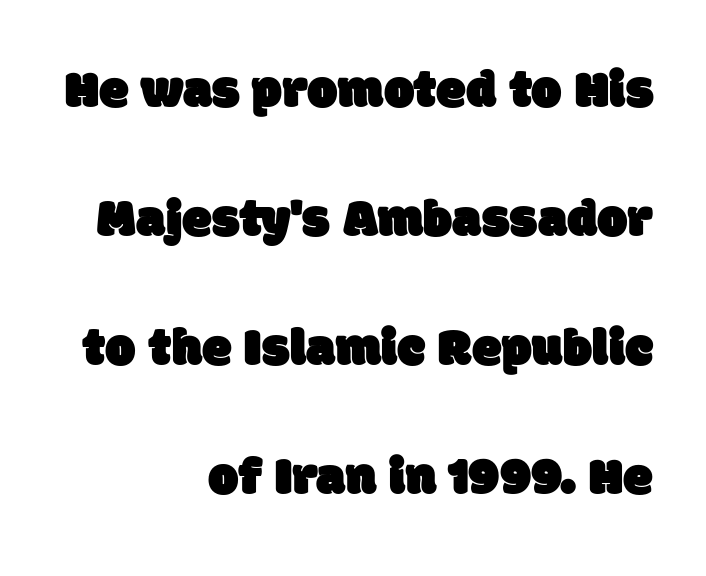
Q: Is the typeface a serif or a sans-serif typeface? A: Sans-serif.
Q: Is the text underlined? A: No.
Q: How is the paragraph aligned? A: Right-aligned.
Q: Is the spacing between letters normal or unusually wide? A: Normal.
Q: Is the spacing between lines tight, normal or loose? A: Loose.
Q: Width (condensed, normal, or wide)? A: Normal.
Q: Stroke contrast? A: Low.
Q: x-height? A: Large.
Q: Monospaced? A: No.
